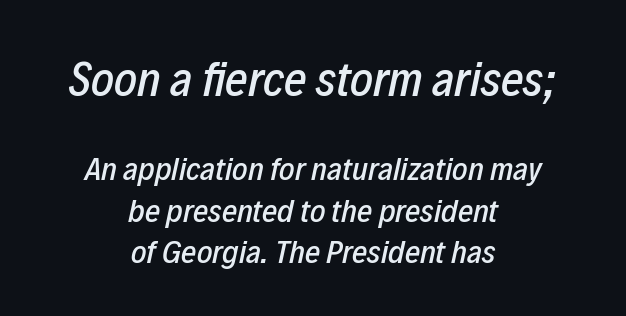
{"italic": "yes", "lean": "right", "slant_degrees": 12, "width": "condensed", "stroke_contrast": "low", "x_height": "medium", "monospaced": "no", "underline": "no", "align": "center", "line_spacing": "normal", "line_spacing_ratio": 1.25, "letter_spacing": "normal", "letter_spacing_em": 0.0, "larger_block": "first", "size_ratio": 1.48, "glyph_px": 49}
